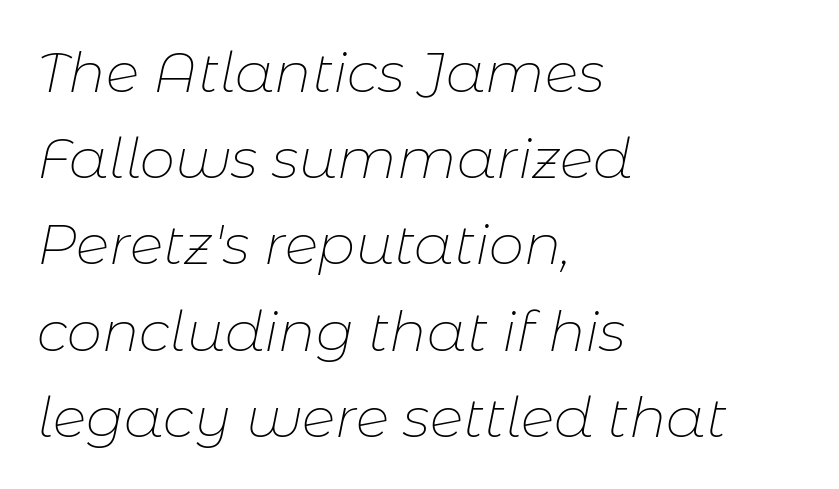
Q: Is the text bold? A: No.
Q: Is the text italic (slanted)? A: Yes, it leans right by about 11 degrees.
Q: Is the text underlined? A: No.
Q: How is the paragraph aligned? A: Left-aligned.
Q: Is the spacing between letters normal or unusually wide? A: Normal.
Q: Is the spacing between lines tight, normal or loose? A: Normal.
Q: Width (condensed, normal, or wide)? A: Normal.
Q: Stroke contrast? A: Low.
Q: x-height? A: Medium.
Q: Monospaced? A: No.
